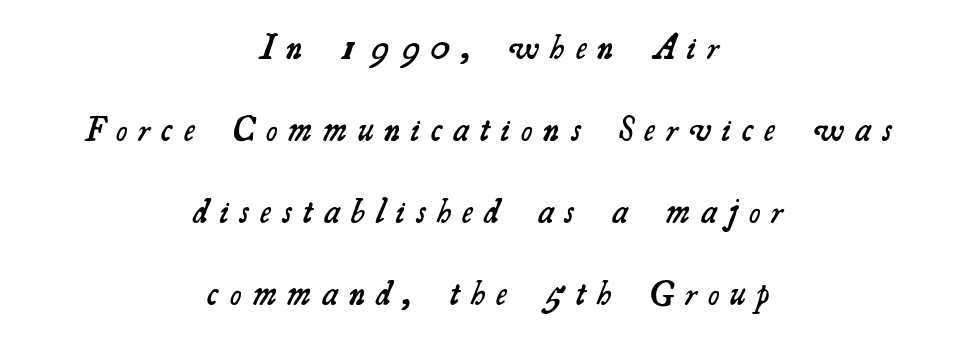
Q: Is the text bold? A: Semi-bold.
Q: Is the typeface a serif or a sans-serif typeface? A: Serif.
Q: Is the text underlined? A: No.
Q: How is the paragraph aligned? A: Centered.
Q: Is the spacing between letters normal or unusually wide? A: Unusually wide.
Q: Is the spacing between lines tight, normal or loose? A: Loose.
Q: Width (condensed, normal, or wide)? A: Normal.
Q: Stroke contrast? A: Medium.
Q: x-height? A: Small.
Q: Monospaced? A: No.
